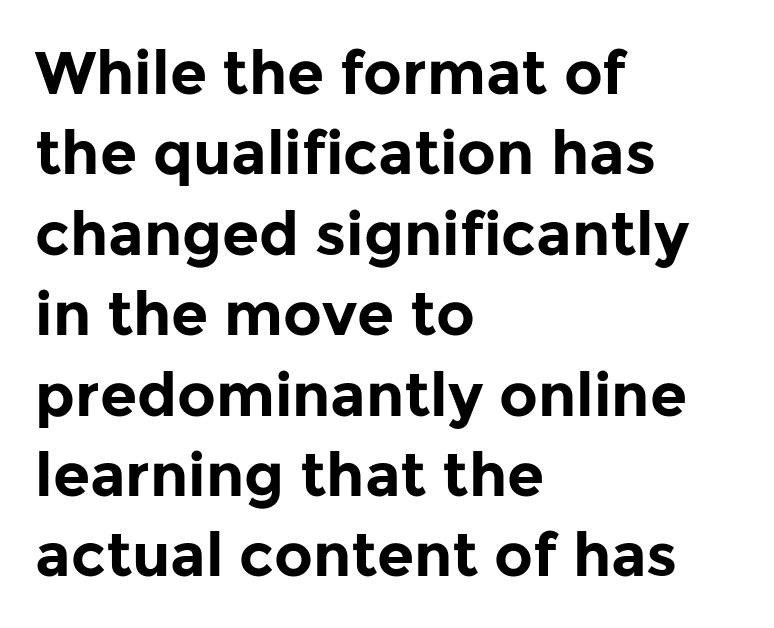
The image shows 60 px bold sans-serif type, upright; set left-aligned, normal line spacing (1.34x), normal letter spacing, not underlined; low stroke contrast and a medium x-height.
